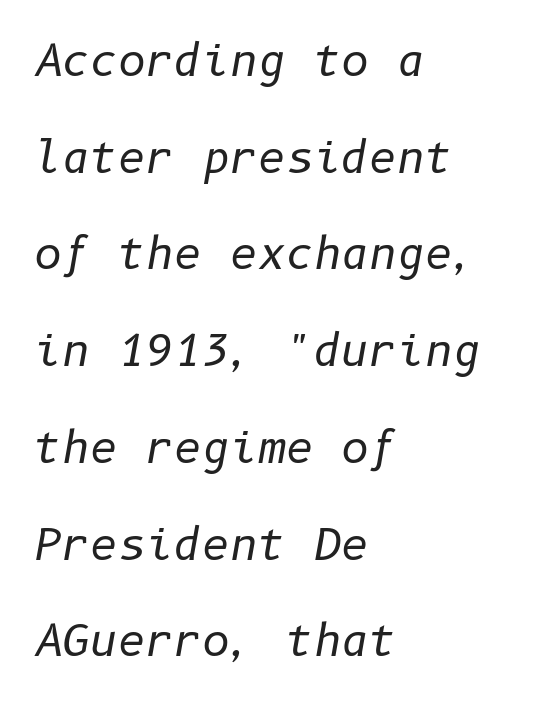
This sample uses plain, unmodified letter spacing. Airy leading. The font is comparable to plain body text, perhaps lighter. Nobody drew a line under any word here.
